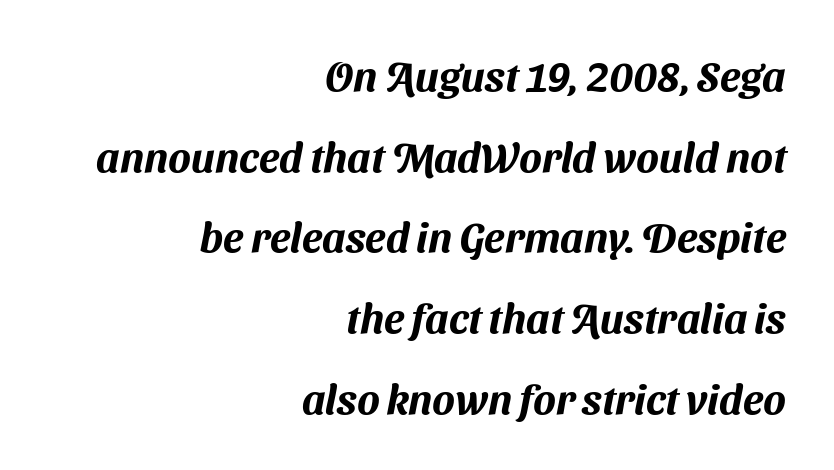
Q: Is the typeface a serif or a sans-serif typeface? A: Sans-serif.
Q: Is the text underlined? A: No.
Q: How is the paragraph aligned? A: Right-aligned.
Q: Is the spacing between letters normal or unusually wide? A: Normal.
Q: Is the spacing between lines tight, normal or loose? A: Loose.
Q: Width (condensed, normal, or wide)? A: Normal.
Q: Stroke contrast? A: Medium.
Q: x-height? A: Medium.
Q: Monospaced? A: No.
